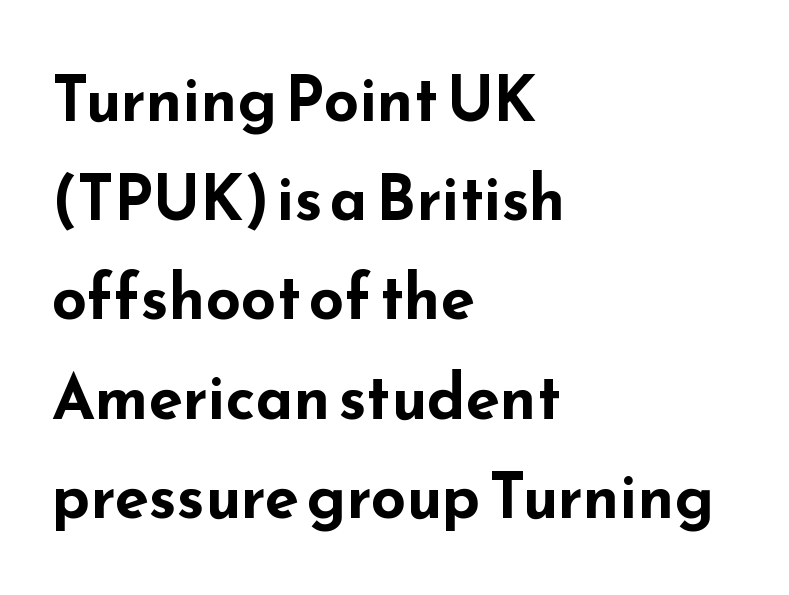
{"serif": "no", "italic": "no", "bold": "yes", "weight": "bold", "width": "wide", "stroke_contrast": "low", "x_height": "small", "monospaced": "no", "underline": "no", "align": "left", "line_spacing": "normal", "line_spacing_ratio": 1.6, "letter_spacing": "normal", "letter_spacing_em": 0.0, "glyph_px": 62}
